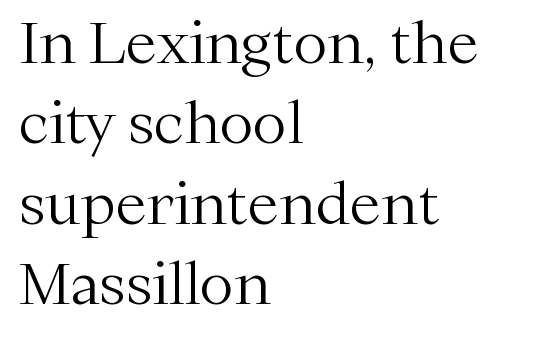
Q: Is the text bold? A: No.
Q: Is the text italic (slanted)? A: No, it is upright.
Q: Is the typeface a serif or a sans-serif typeface? A: Serif.
Q: Is the text underlined? A: No.
Q: How is the paragraph aligned? A: Left-aligned.
Q: Is the spacing between letters normal or unusually wide? A: Normal.
Q: Is the spacing between lines tight, normal or loose? A: Normal.
Q: Width (condensed, normal, or wide)? A: Normal.
Q: Stroke contrast? A: Medium.
Q: x-height? A: Medium.
Q: Monospaced? A: No.
